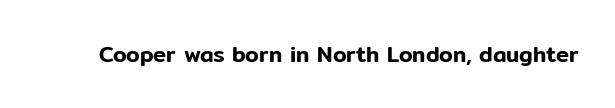
Q: Is the text italic (slanted)? A: No, it is upright.
Q: Is the text underlined? A: No.
Q: Is the spacing between letters normal or unusually wide? A: Normal.
